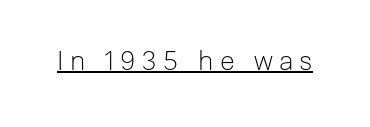
Vertical stems look standard width or narrower in stroke. Compared with typical body copy, the letter spacing here is much looser. A roman cut, with each character standing at attention. Decoration check: the copy is underlined.
